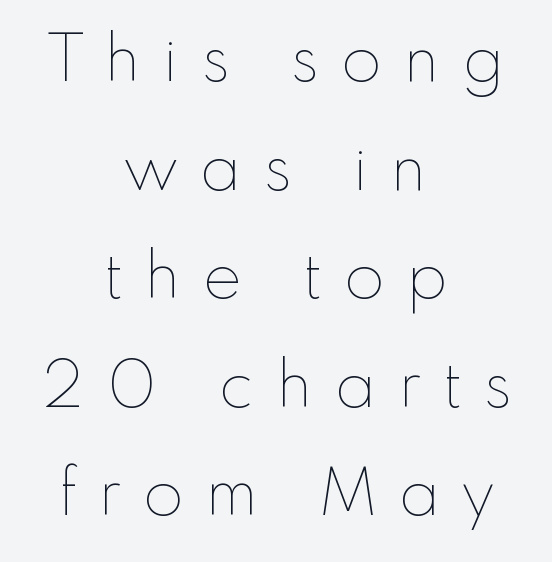
{"italic": "no", "bold": "no", "weight": "thin", "width": "normal", "stroke_contrast": "low", "x_height": "small", "monospaced": "no", "underline": "no", "align": "center", "line_spacing": "normal", "line_spacing_ratio": 1.67, "letter_spacing": "wide", "letter_spacing_em": 0.35, "glyph_px": 65}
